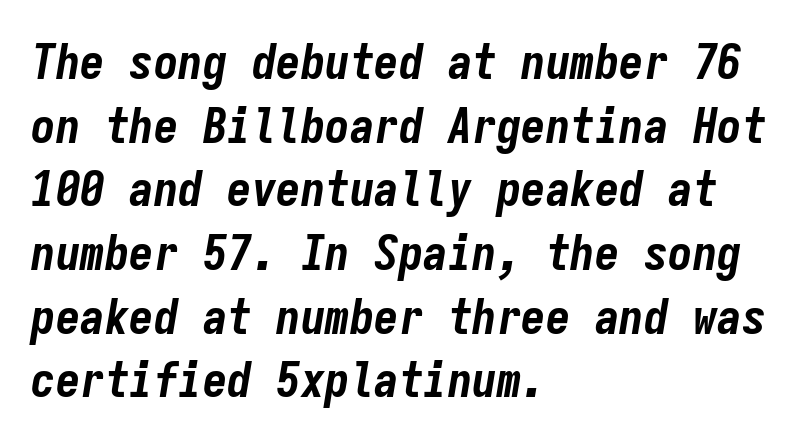
The image shows 49 px bold, condensed type, italic (leaning right), monospaced; set left-aligned, normal line spacing (1.3x), normal letter spacing, not underlined; low stroke contrast and a medium x-height.
